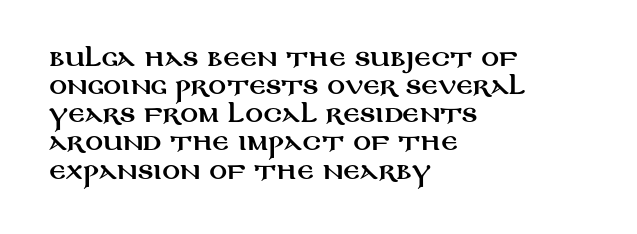
{"italic": "no", "underline": "no", "align": "left", "line_spacing": "normal", "line_spacing_ratio": 1.28, "letter_spacing": "normal", "letter_spacing_em": 0.0, "glyph_px": 22}
